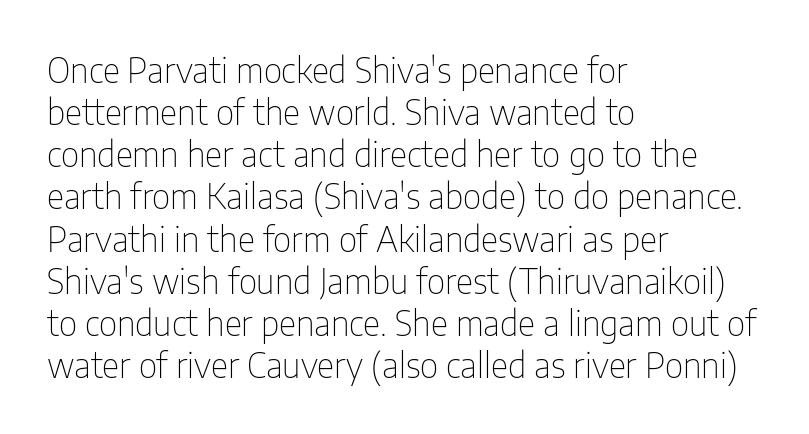
{"serif": "no", "italic": "no", "bold": "no", "weight": "thin", "width": "condensed", "stroke_contrast": "low", "x_height": "medium", "monospaced": "no", "underline": "no", "align": "left", "line_spacing_ratio": 1.24, "letter_spacing": "normal", "letter_spacing_em": 0.0, "glyph_px": 34}
